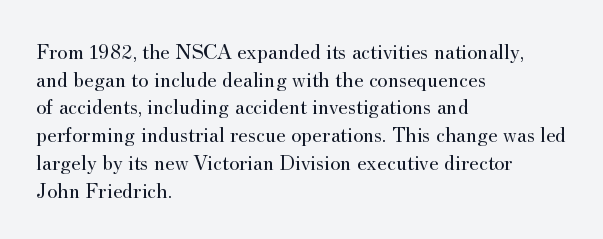
Q: Is the text bold? A: No.
Q: Is the text italic (slanted)? A: No, it is upright.
Q: Is the text underlined? A: No.
Q: How is the paragraph aligned? A: Left-aligned.
Q: Is the spacing between letters normal or unusually wide? A: Normal.
Q: Is the spacing between lines tight, normal or loose? A: Normal.
